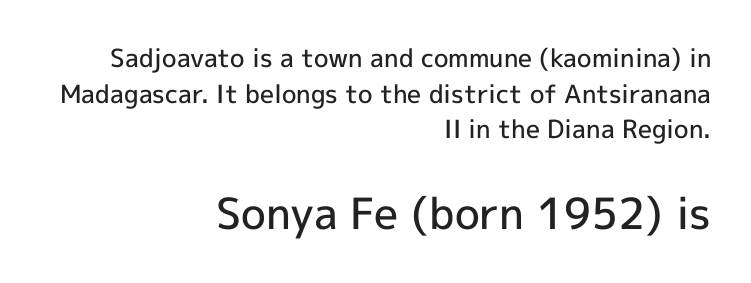
{"serif": "no", "italic": "no", "bold": "semi", "weight": "semibold", "width": "normal", "x_height": "medium", "monospaced": "no", "underline": "no", "align": "right", "line_spacing": "normal", "line_spacing_ratio": 1.43, "letter_spacing": "normal", "letter_spacing_em": 0.0, "larger_block": "second", "size_ratio": 1.72, "glyph_px": 43}
